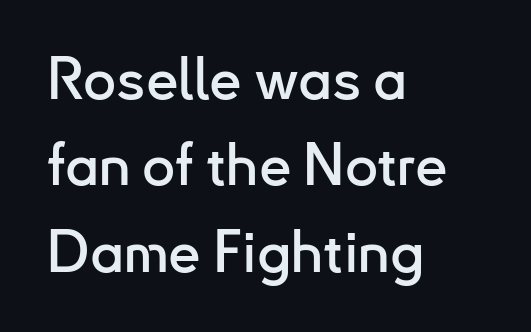
Q: Is the text italic (slanted)? A: No, it is upright.
Q: Is the typeface a serif or a sans-serif typeface? A: Sans-serif.
Q: Is the text underlined? A: No.
Q: How is the paragraph aligned? A: Left-aligned.
Q: Is the spacing between letters normal or unusually wide? A: Normal.
Q: Is the spacing between lines tight, normal or loose? A: Normal.
Q: Width (condensed, normal, or wide)? A: Normal.
Q: Stroke contrast? A: Low.
Q: x-height? A: Small.
Q: Monospaced? A: No.
